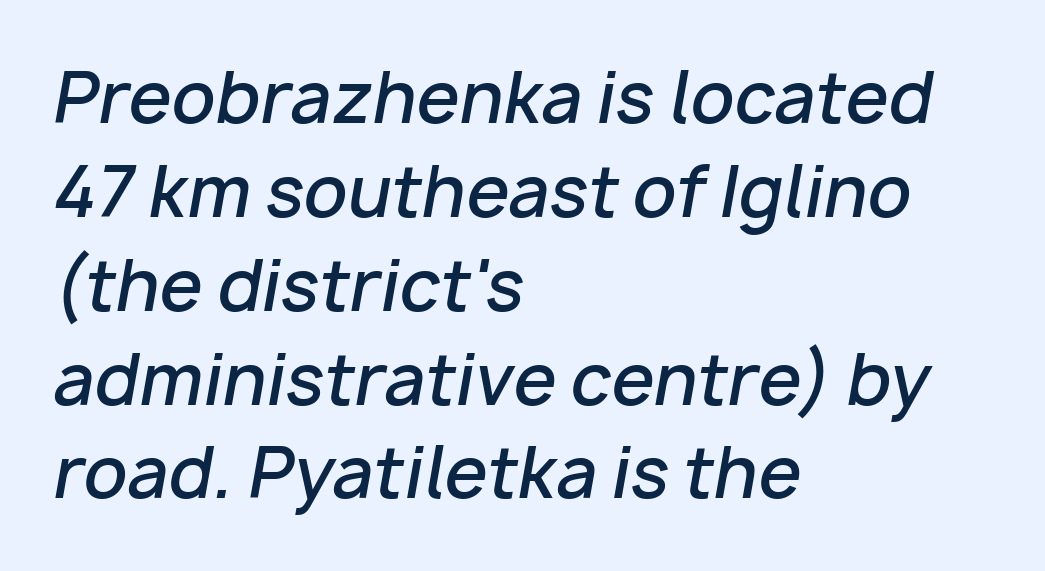
Q: Is the text bold? A: Semi-bold.
Q: Is the text italic (slanted)? A: Yes, it leans right by about 10 degrees.
Q: Is the text underlined? A: No.
Q: How is the paragraph aligned? A: Left-aligned.
Q: Is the spacing between letters normal or unusually wide? A: Normal.
Q: Is the spacing between lines tight, normal or loose? A: Normal.
Q: Width (condensed, normal, or wide)? A: Normal.
Q: Stroke contrast? A: Low.
Q: x-height? A: Medium.
Q: Monospaced? A: No.
